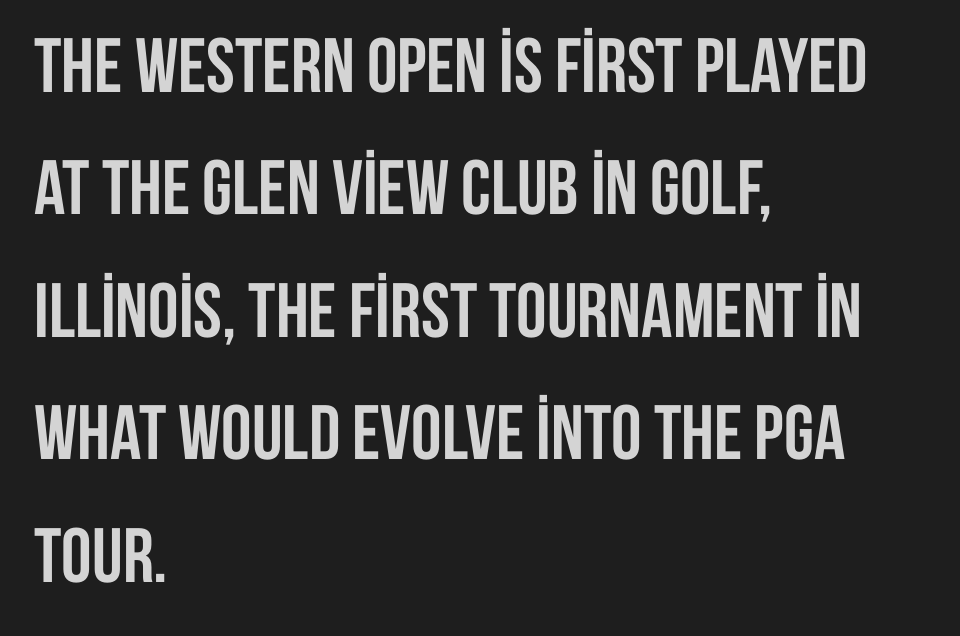
{"serif": "no", "italic": "no", "bold": "yes", "weight": "semibold", "width": "condensed", "stroke_contrast": "low", "x_height": "large", "monospaced": "no", "underline": "no", "align": "left", "line_spacing": "normal", "line_spacing_ratio": 1.59, "letter_spacing": "normal", "letter_spacing_em": 0.0, "glyph_px": 77}
